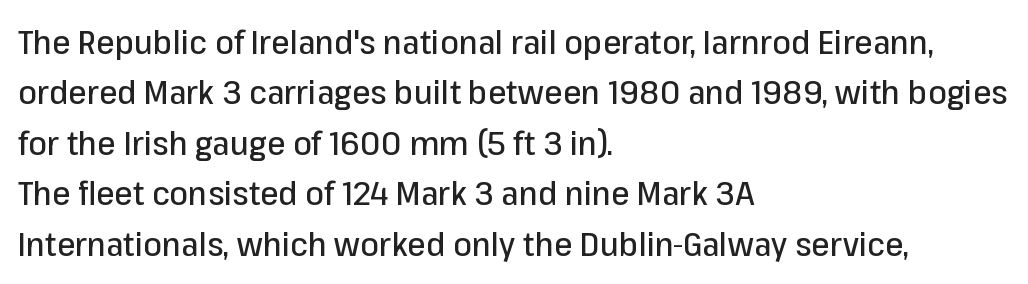
The image shows 33 px sans-serif type, upright; set left-aligned, normal line spacing (1.53x), normal letter spacing, not underlined; low stroke contrast and a medium x-height.
